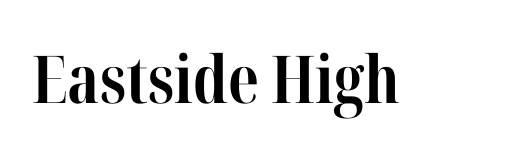
The image shows 66 px bold, condensed serif type, upright; set normal letter spacing, not underlined; high stroke contrast and a medium x-height.
